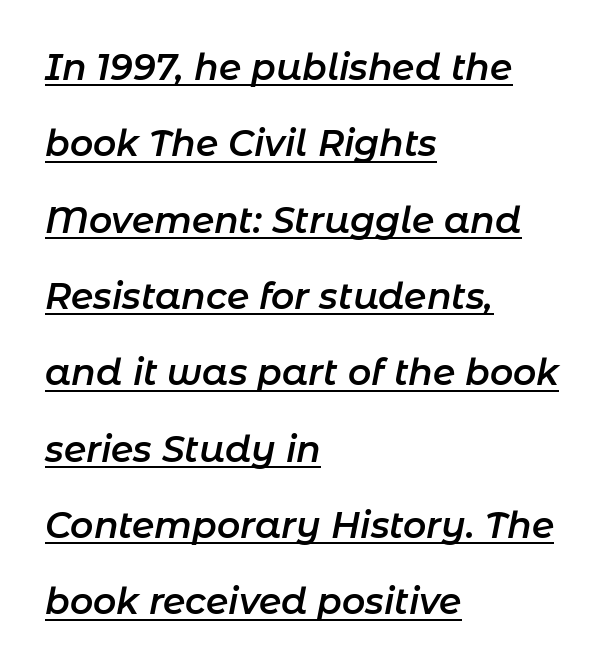
Q: Is the text bold? A: Semi-bold.
Q: Is the text italic (slanted)? A: Yes, it leans right by about 11 degrees.
Q: Is the text underlined? A: Yes.
Q: How is the paragraph aligned? A: Left-aligned.
Q: Is the spacing between letters normal or unusually wide? A: Normal.
Q: Is the spacing between lines tight, normal or loose? A: Loose.
Q: Width (condensed, normal, or wide)? A: Normal.
Q: Stroke contrast? A: Low.
Q: x-height? A: Medium.
Q: Monospaced? A: No.
